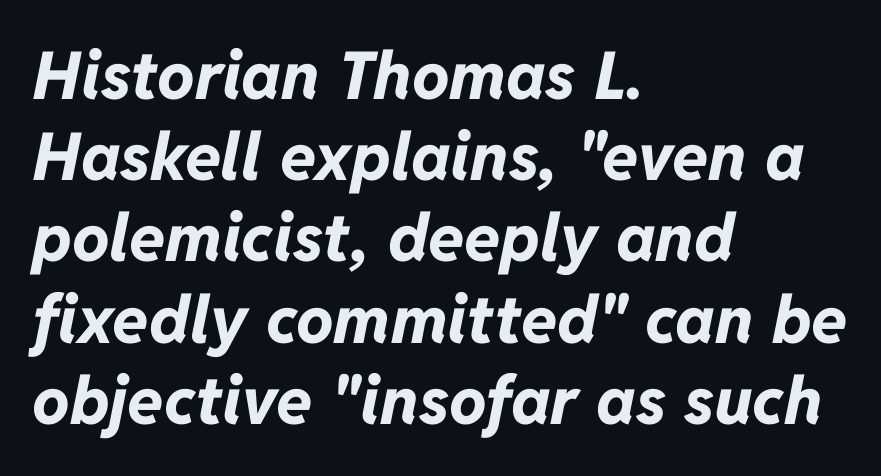
Look at the stroke-to-counter ratio: heavy, a bold. The glyphs are unaccompanied by any horizontal stroke below them. Looks like regular typesetting: each glyph gets only the width it needs. An italicized treatment has been applied to the whole sample.
